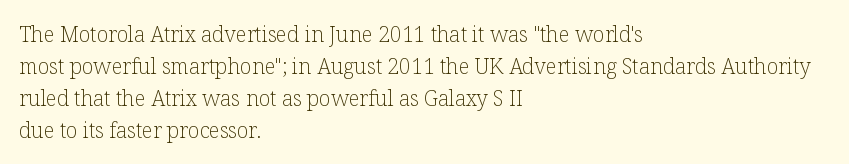
Q: Is the text bold? A: No.
Q: Is the text italic (slanted)? A: No, it is upright.
Q: Is the text underlined? A: No.
Q: How is the paragraph aligned? A: Left-aligned.
Q: Is the spacing between letters normal or unusually wide? A: Normal.
Q: Is the spacing between lines tight, normal or loose? A: Normal.
